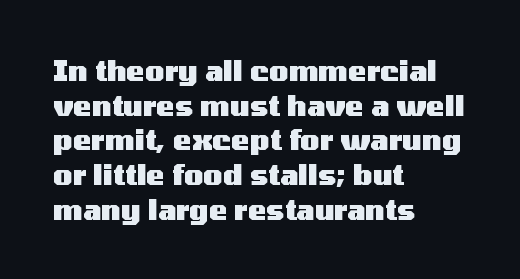
{"serif": "no", "italic": "no", "bold": "yes", "weight": "heavy", "width": "wide", "stroke_contrast": "medium", "x_height": "medium", "monospaced": "no", "underline": "no", "align": "left", "line_spacing_ratio": 1.24, "letter_spacing": "normal", "letter_spacing_em": 0.0, "glyph_px": 28}
